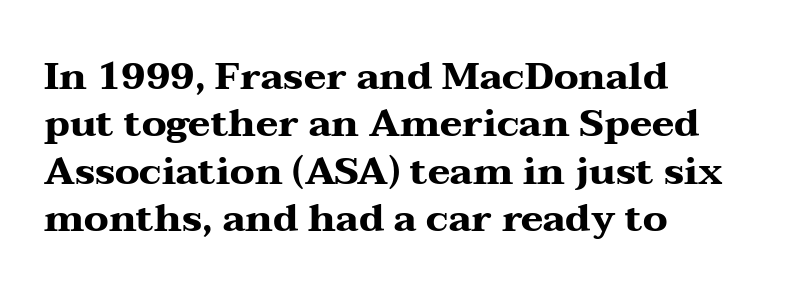
The rendering uses natural spacing where letterforms have individual widths. Default kerning and tracking; the words read as compact shapes. The strip under each line holds only bare page. The typography opts for an upright posture over an oblique one. What weight is shown? A full bold with thick strokes. Does the copy run flush right? No — it runs flush left.
